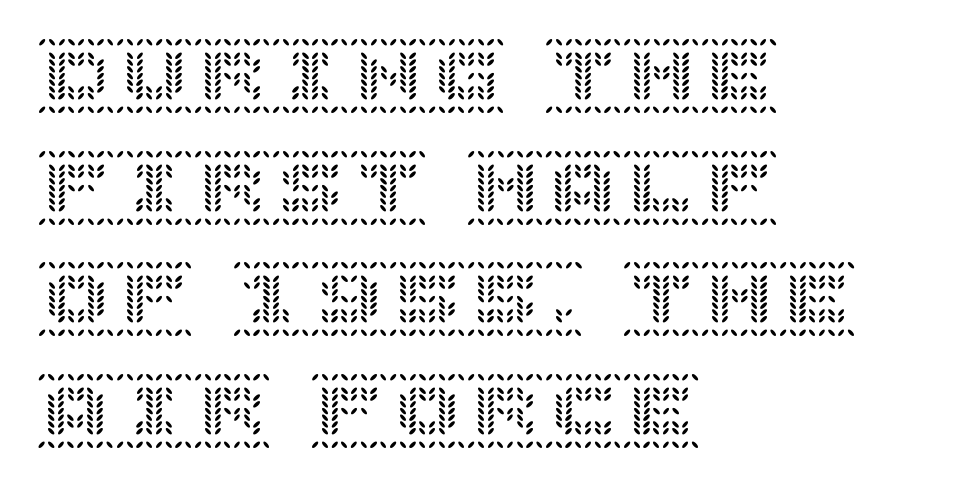
{"italic": "no", "width": "normal", "x_height": "large", "underline": "no", "align": "left", "line_spacing": "normal", "line_spacing_ratio": 1.43, "letter_spacing": "normal", "letter_spacing_em": 0.0, "glyph_px": 78}
